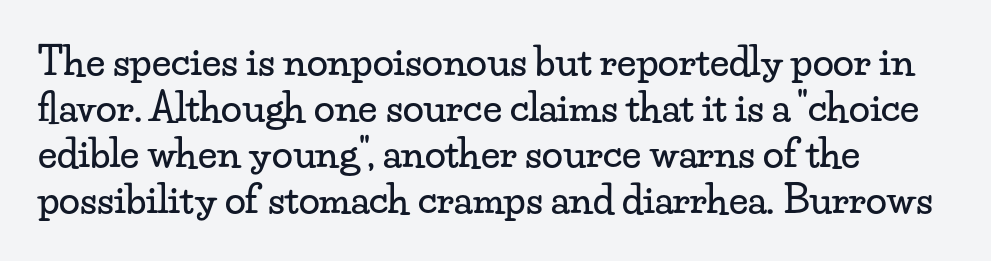
Q: Is the text italic (slanted)? A: No, it is upright.
Q: Is the typeface a serif or a sans-serif typeface? A: Serif.
Q: Is the text underlined? A: No.
Q: How is the paragraph aligned? A: Left-aligned.
Q: Is the spacing between letters normal or unusually wide? A: Normal.
Q: Width (condensed, normal, or wide)? A: Wide.
Q: Stroke contrast? A: Low.
Q: x-height? A: Small.
Q: Monospaced? A: No.
